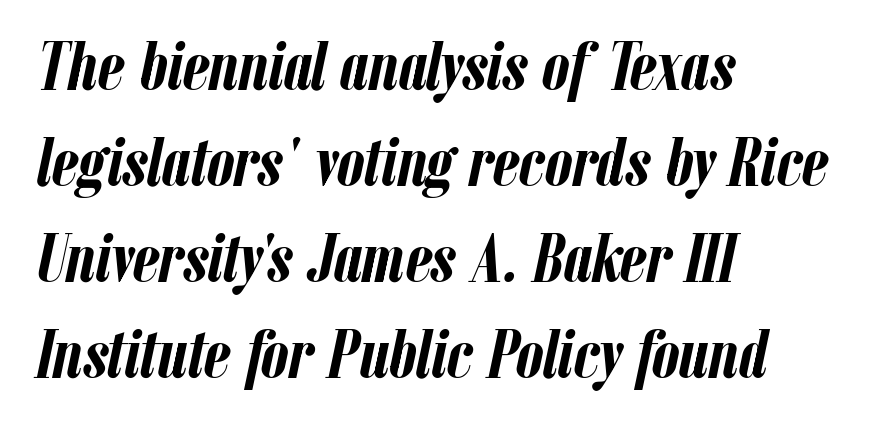
{"italic": "yes", "lean": "right", "slant_degrees": 12, "bold": "yes", "weight": "semibold", "width": "condensed", "stroke_contrast": "low", "x_height": "medium", "monospaced": "no", "underline": "no", "align": "left", "line_spacing": "normal", "line_spacing_ratio": 1.39, "letter_spacing": "normal", "letter_spacing_em": 0.0, "glyph_px": 69}
